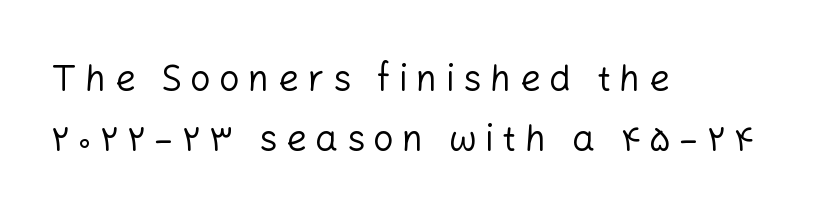
The image shows 36 px regular-weight sans-serif type, upright; set left-aligned, normal line spacing (1.66x), unusually wide letter spacing (+0.24 em), not underlined; low stroke contrast and a medium x-height.
